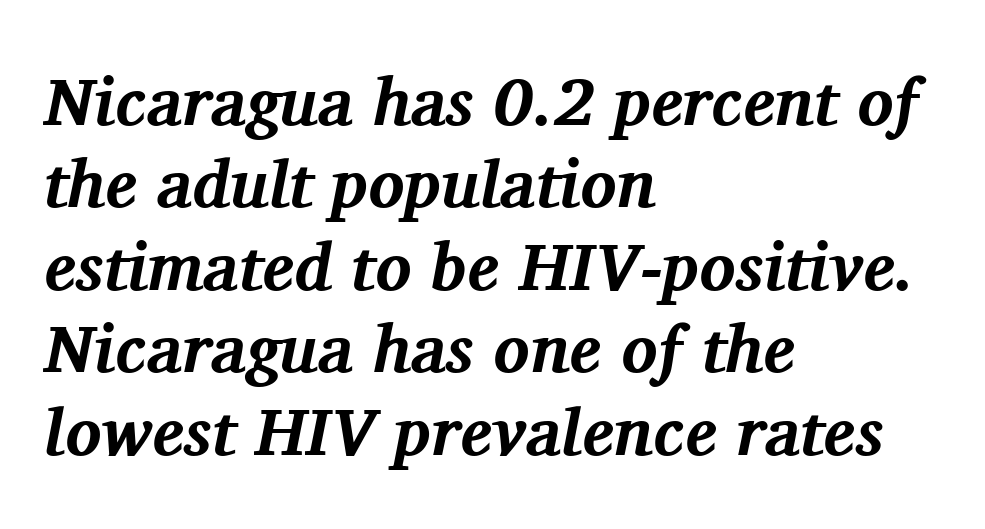
The image shows 67 px bold serif type, italic (leaning right); set left-aligned, line spacing 1.23x, normal letter spacing, not underlined; medium stroke contrast and a medium x-height.
